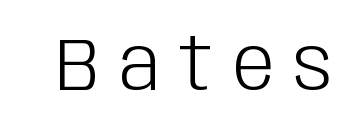
Spacing between characters has been opened up far beyond the box default. The rendering uses natural spacing where letterforms have individual widths. No chunkiness to these letters — they're not bold. Check under the words: just untouched page.
